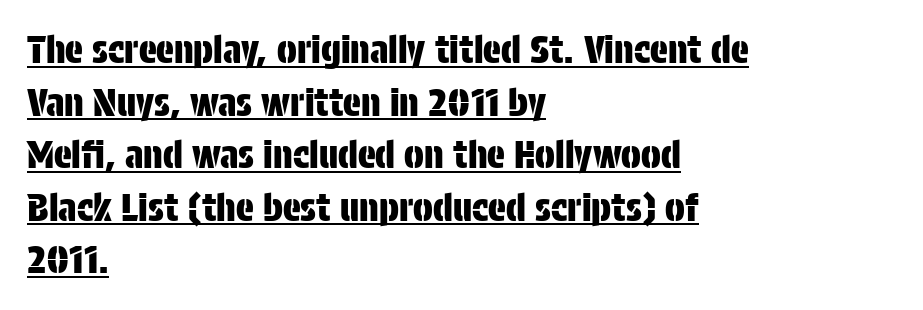
These lines are composed in type without serifs. Check the space under the baseline: a stroke is drawn there. Every row of glyphs begins at an identical x-position on the left. The rendering uses a moderate line-height, typical for paragraphs.
